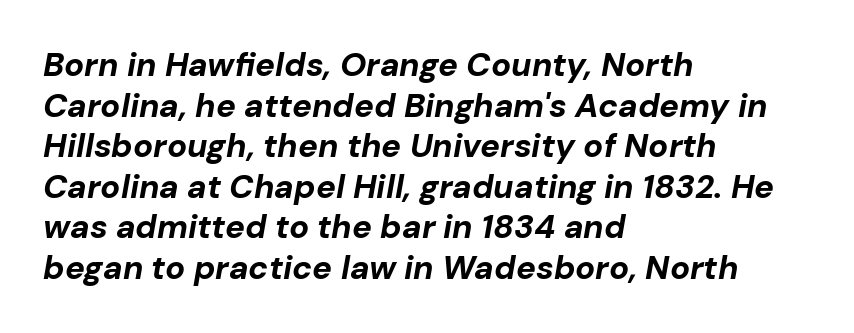
The image shows 33 px bold type, italic (leaning right); set left-aligned, line spacing 1.23x, normal letter spacing, not underlined; low stroke contrast and a medium x-height.
